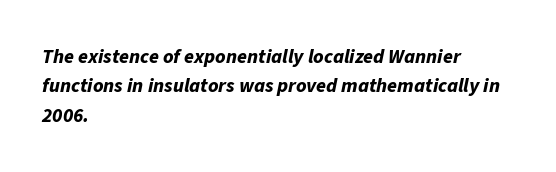
Q: Is the text bold? A: Yes.
Q: Is the text italic (slanted)? A: Yes, it leans right by about 11 degrees.
Q: Is the text underlined? A: No.
Q: How is the paragraph aligned? A: Left-aligned.
Q: Is the spacing between letters normal or unusually wide? A: Normal.
Q: Is the spacing between lines tight, normal or loose? A: Normal.
